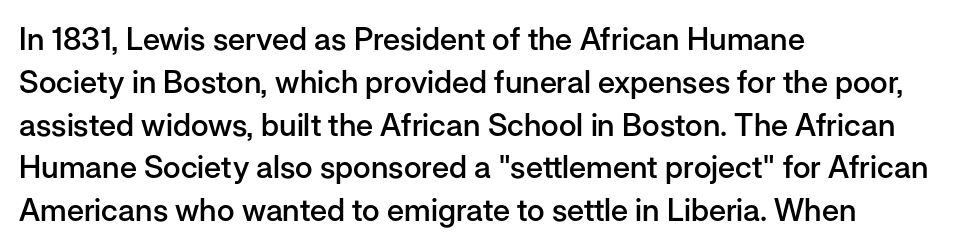
{"serif": "no", "italic": "no", "bold": "semi", "weight": "semibold", "width": "normal", "stroke_contrast": "low", "x_height": "medium", "monospaced": "no", "underline": "no", "align": "left", "line_spacing": "normal", "line_spacing_ratio": 1.38, "letter_spacing": "normal", "letter_spacing_em": 0.0, "glyph_px": 31}
